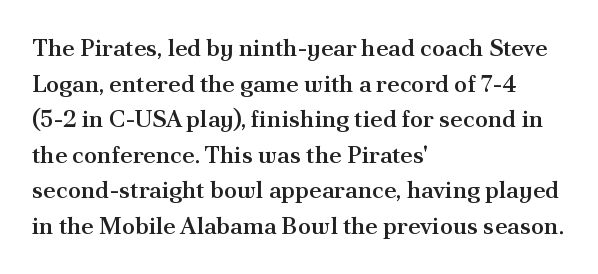
The image shows 24 px text type, upright; set left-aligned, normal line spacing (1.48x), normal letter spacing, not underlined.
